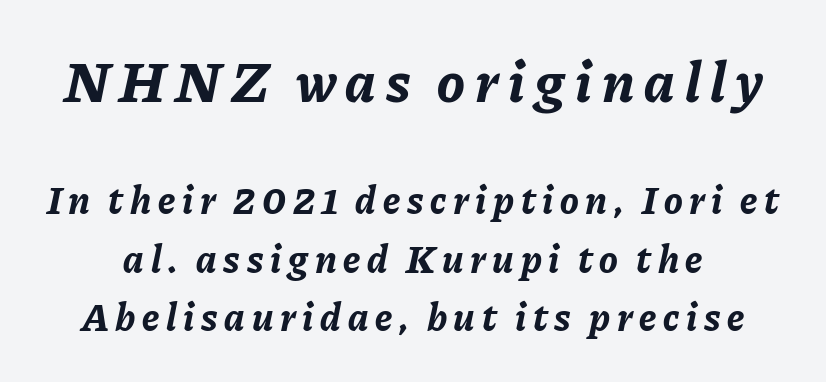
Each letter keeps its own natural width here, so spacing adapts to shape. The foot of each line stays bare and open. The axis of the letterforms is tilted away from vertical. Type size steps down from the first block to the second. Each glyph is drawn with heavy, bold strokes.
